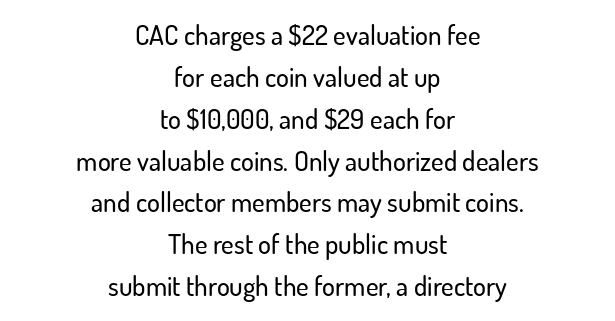
Q: Is the text italic (slanted)? A: No, it is upright.
Q: Is the text underlined? A: No.
Q: How is the paragraph aligned? A: Centered.
Q: Is the spacing between letters normal or unusually wide? A: Normal.
Q: Is the spacing between lines tight, normal or loose? A: Normal.
